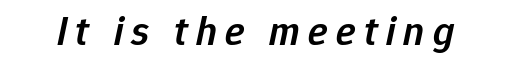
Is the type slanted? Yes — the strokes lean at a clear angle. This sample has the flowing, uneven cadence of proportional lettering. The gaps between neighbouring characters are conspicuously large. Quick note: underline off. Stems and bowls a touch heavier than normal — semibold.
